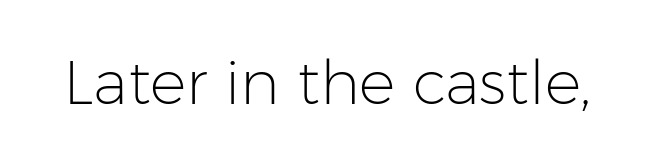
{"serif": "no", "italic": "no", "bold": "no", "weight": "light", "width": "normal", "stroke_contrast": "low", "x_height": "medium", "monospaced": "no", "underline": "no", "letter_spacing": "normal", "letter_spacing_em": 0.0, "glyph_px": 61}
